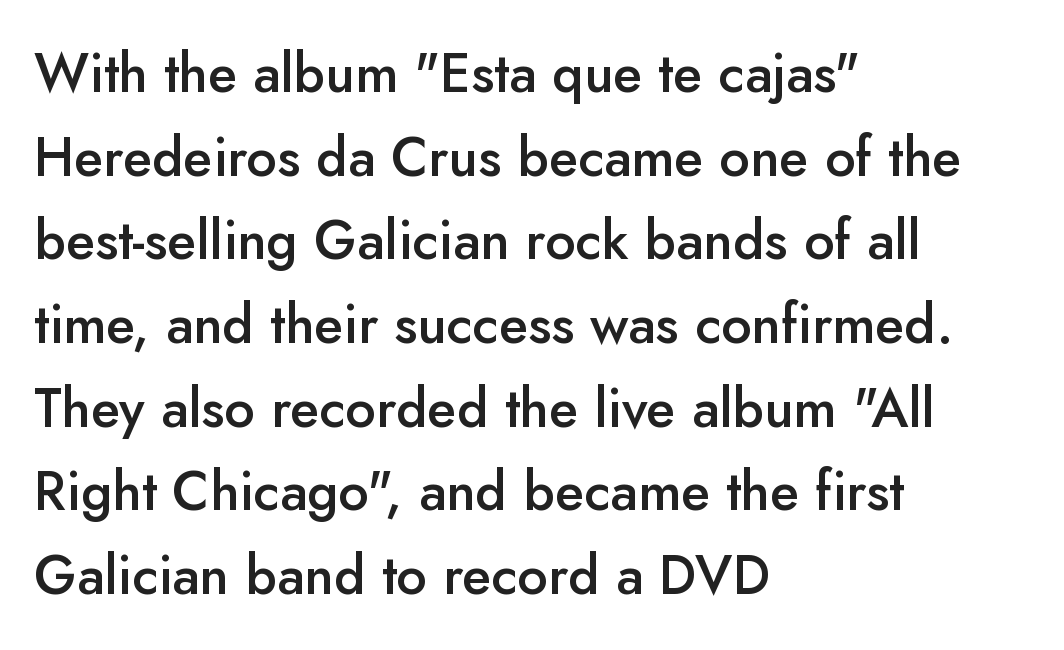
{"serif": "no", "italic": "no", "bold": "semi", "weight": "semibold", "width": "normal", "stroke_contrast": "low", "x_height": "small", "monospaced": "no", "underline": "no", "align": "left", "line_spacing": "normal", "line_spacing_ratio": 1.55, "letter_spacing": "normal", "letter_spacing_em": 0.0, "glyph_px": 54}
